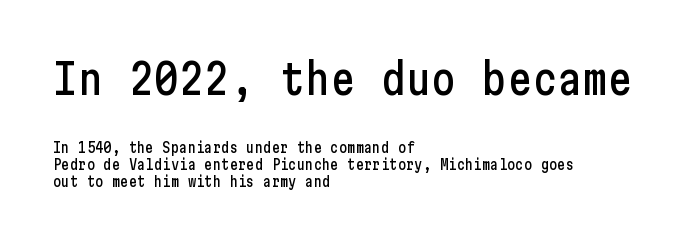
The face used here is a sans, in the tradition of grotesques and geometrics. No extra tracking has been applied to these lines. The block sitting higher on the canvas is the one with enlarged characters. This sample uses an upright cut, with every glyph sitting square on the baseline.
